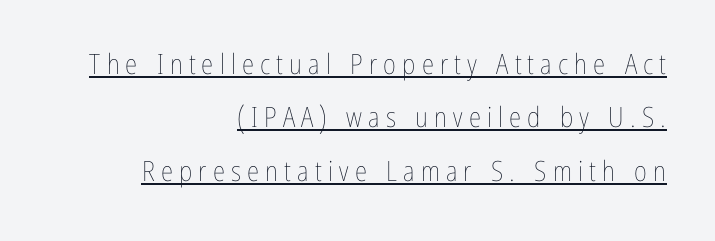
{"italic": "no", "bold": "no", "weight": "thin", "width": "condensed", "stroke_contrast": "low", "x_height": "medium", "monospaced": "no", "underline": "yes", "align": "right", "line_spacing": "loose", "line_spacing_ratio": 1.91, "letter_spacing": "wide", "letter_spacing_em": 0.22, "glyph_px": 28}
